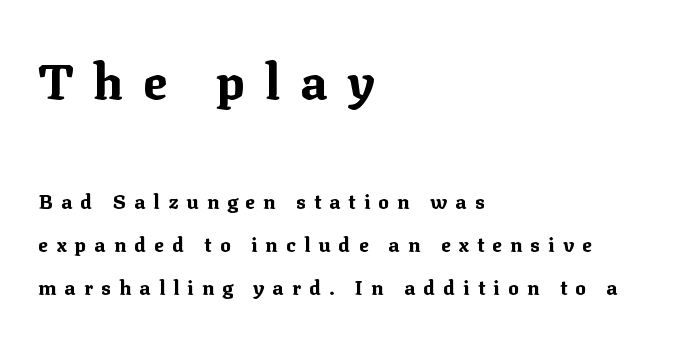
Q: Is the text bold? A: Yes.
Q: Is the text italic (slanted)? A: No, it is upright.
Q: Is the typeface a serif or a sans-serif typeface? A: Serif.
Q: Is the text underlined? A: No.
Q: How is the paragraph aligned? A: Left-aligned.
Q: Is the spacing between letters normal or unusually wide? A: Unusually wide.
Q: Is the spacing between lines tight, normal or loose? A: Loose.
Q: Which block of text is set in a larger size, the first (top) or the second (bottom)? A: The first (top) one.
Q: Width (condensed, normal, or wide)? A: Normal.
Q: Stroke contrast? A: Medium.
Q: x-height? A: Medium.
Q: Monospaced? A: No.
